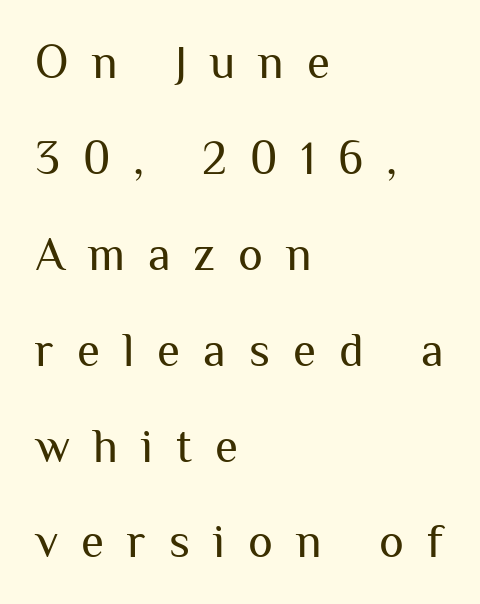
The image shows 47 px regular-weight sans-serif type, upright; set left-aligned, loose line spacing (2.04x), unusually wide letter spacing (+0.49 em), not underlined; medium stroke contrast and a medium x-height.
